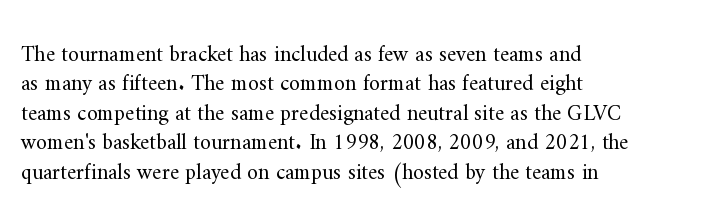
The image shows 22 px text type, upright; set left-aligned, normal line spacing (1.34x), normal letter spacing, not underlined.
